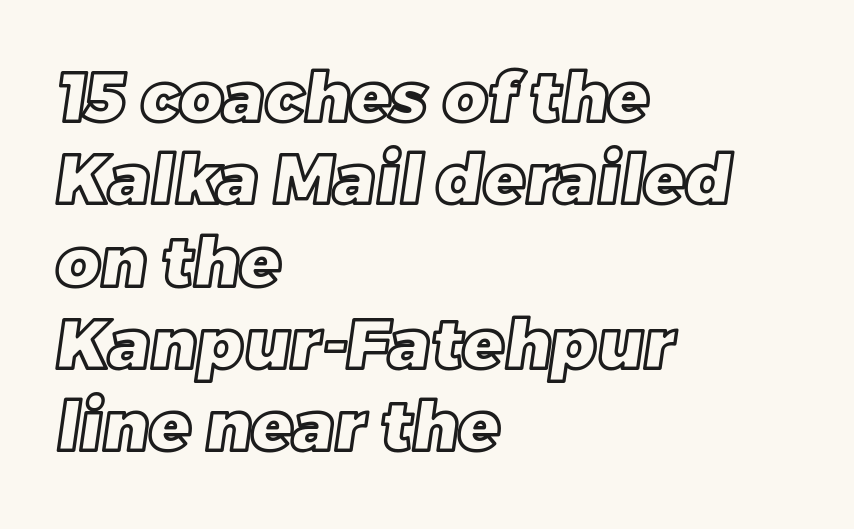
{"width": "normal", "x_height": "large", "monospaced": "no", "underline": "no", "align": "left", "line_spacing_ratio": 1.21, "letter_spacing": "normal", "letter_spacing_em": 0.0, "glyph_px": 68}
